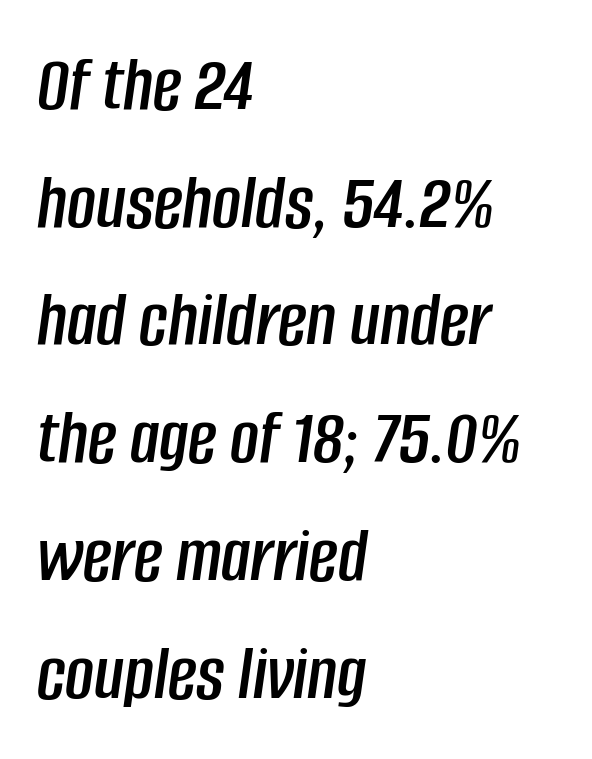
{"italic": "yes", "lean": "right", "slant_degrees": 8, "width": "condensed", "stroke_contrast": "low", "x_height": "large", "monospaced": "no", "underline": "no", "align": "left", "line_spacing": "normal", "line_spacing_ratio": 1.49, "letter_spacing": "normal", "letter_spacing_em": 0.0, "glyph_px": 79}
